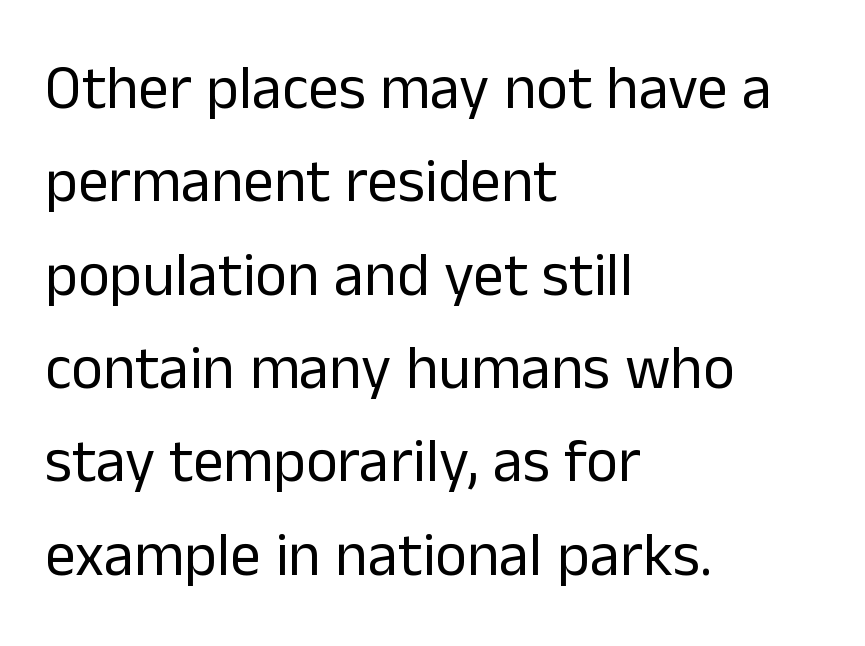
Q: Is the text bold? A: No.
Q: Is the text italic (slanted)? A: No, it is upright.
Q: Is the typeface a serif or a sans-serif typeface? A: Sans-serif.
Q: Is the text underlined? A: No.
Q: How is the paragraph aligned? A: Left-aligned.
Q: Is the spacing between letters normal or unusually wide? A: Normal.
Q: Is the spacing between lines tight, normal or loose? A: Normal.
Q: Width (condensed, normal, or wide)? A: Normal.
Q: Stroke contrast? A: Low.
Q: x-height? A: Medium.
Q: Monospaced? A: No.
